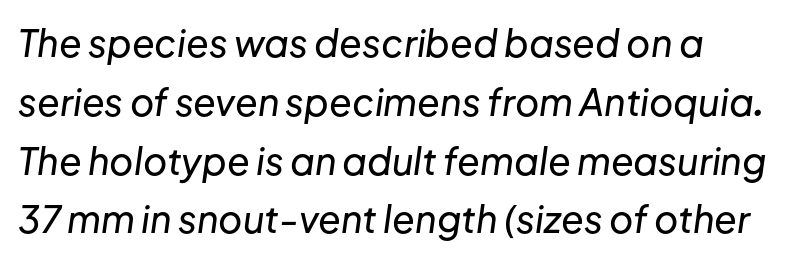
{"italic": "yes", "lean": "right", "slant_degrees": 8, "width": "normal", "stroke_contrast": "low", "x_height": "medium", "monospaced": "no", "underline": "no", "align": "left", "line_spacing": "normal", "line_spacing_ratio": 1.59, "letter_spacing": "normal", "letter_spacing_em": 0.0, "glyph_px": 37}
